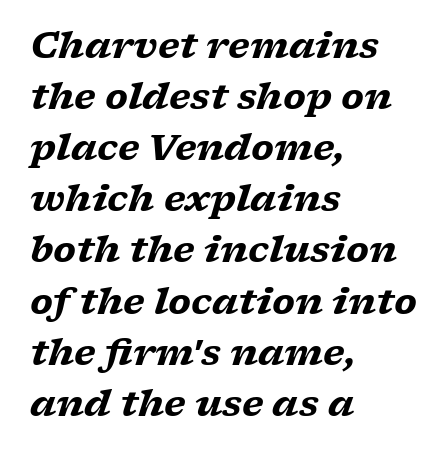
The strokes are fattened all the way to bold. Note: serifs present on the glyphs. When letters slant like this, we call the style italic. A student would call this left alignment; a typographer would say flush left, rag right. Proportional: the letters do not fall into vertical columns.
